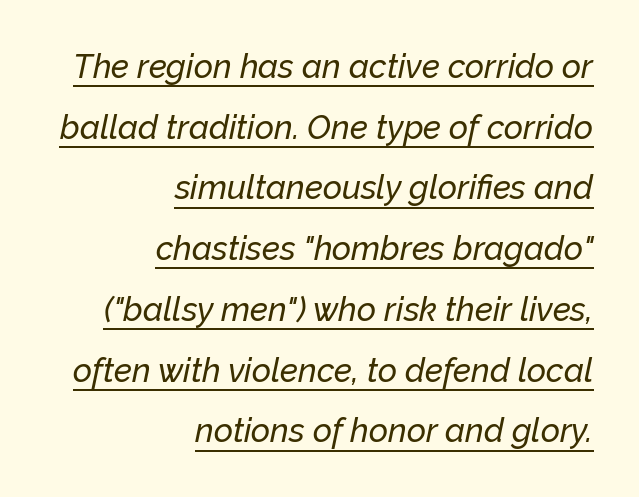
The text carries the slant typical of an italic or oblique font. Each line ends at the same right margin while the left side varies. Caption: lettering with a line underneath. Characters follow at the spacing the type designer built in. Character widths vary here, with narrow letters taking less room than wide ones.
